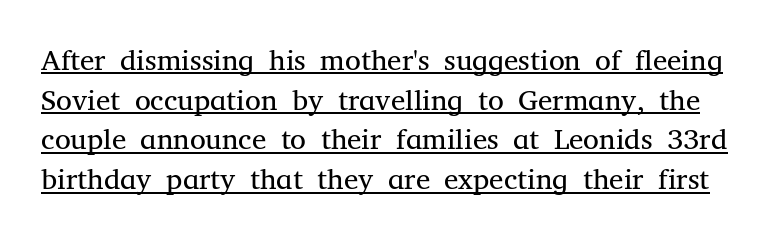
There is no visible air inserted between adjacent glyphs. The lettering holds an erect, upright posture throughout. Is the stroke heavy? The answer is a plain regular-or-lighter. The letters advance in unequal steps, a hallmark of proportional type. A typesetter would call this leading conventional body-copy spacing. Examine the stroke ends and you'll spot serifs.
